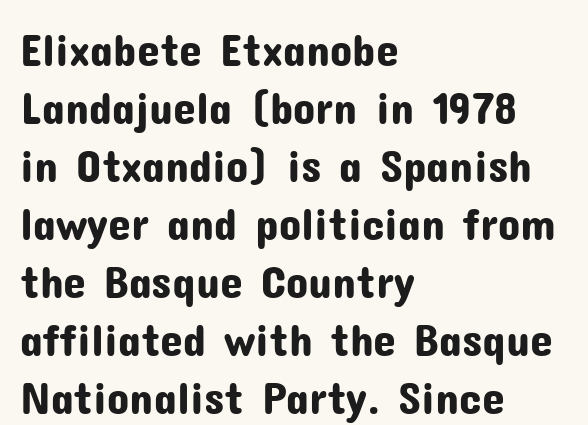
The image shows 46 px sans-serif type, upright; set left-aligned, normal line spacing (1.26x), normal letter spacing, not underlined; low stroke contrast and a medium x-height.
